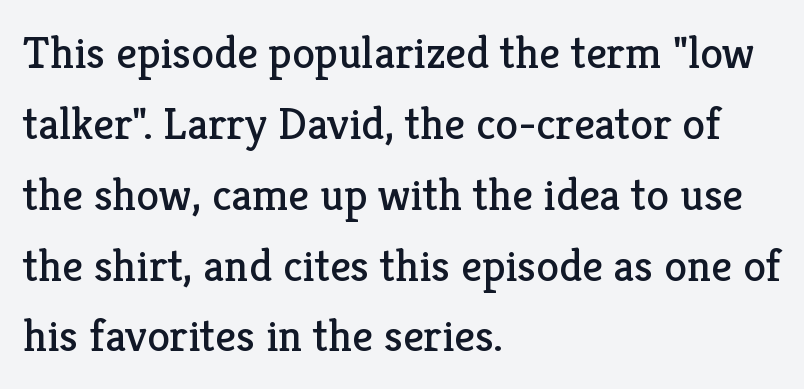
The image shows 46 px regular-weight serif type, upright; set left-aligned, normal line spacing (1.54x), normal letter spacing, not underlined; low stroke contrast and a medium x-height.
